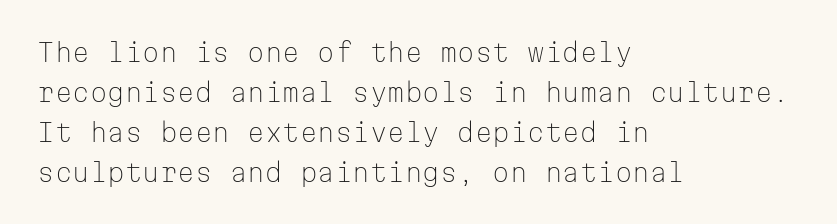
The image shows 25 px text type, upright; set left-aligned, normal line spacing (1.6x), normal letter spacing, not underlined.
